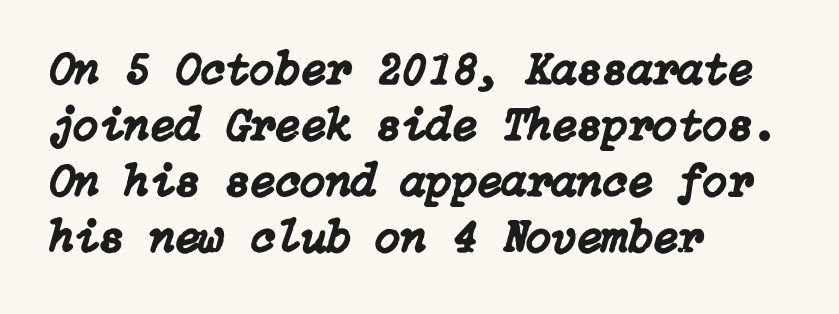
Reading down the block, your eye returns to a fixed left position each line. This is oblique type, the kind used for emphasis or titles. The baseline area is clear. The horizontal fit of the characters is conventional and even.
